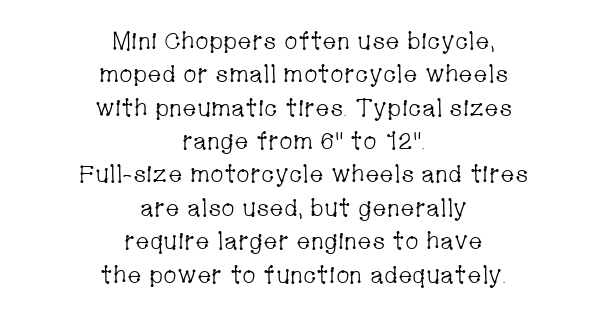
Q: Is the text bold? A: No.
Q: Is the text italic (slanted)? A: No, it is upright.
Q: Is the text underlined? A: No.
Q: How is the paragraph aligned? A: Centered.
Q: Is the spacing between letters normal or unusually wide? A: Normal.
Q: Is the spacing between lines tight, normal or loose? A: Normal.
